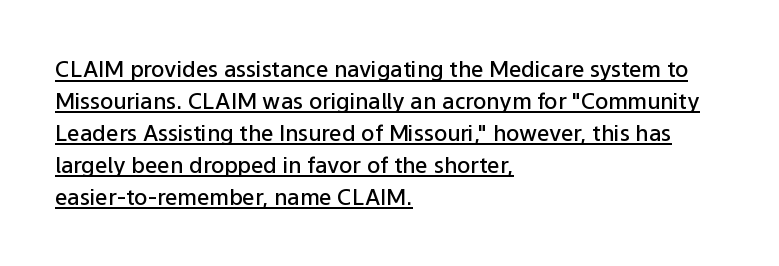
Notice how the passage keeps a crisp vertical edge on the left only. The strokes are fattened partway — semibold, not bold. Notice how a bar underscores the lettering throughout. This is the regular roman posture of the typeface. The tracking reads as untouched default to a designer's eye. Normally led — the rows are evenly, conventionally spaced.
